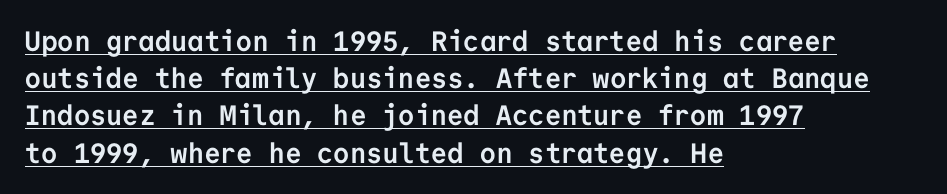
{"serif": "no", "italic": "no", "bold": "yes", "weight": "semibold", "width": "normal", "stroke_contrast": "low", "x_height": "medium", "monospaced": "yes", "underline": "yes", "align": "left", "line_spacing": "normal", "line_spacing_ratio": 1.33, "letter_spacing": "normal", "letter_spacing_em": 0.0, "glyph_px": 28}
